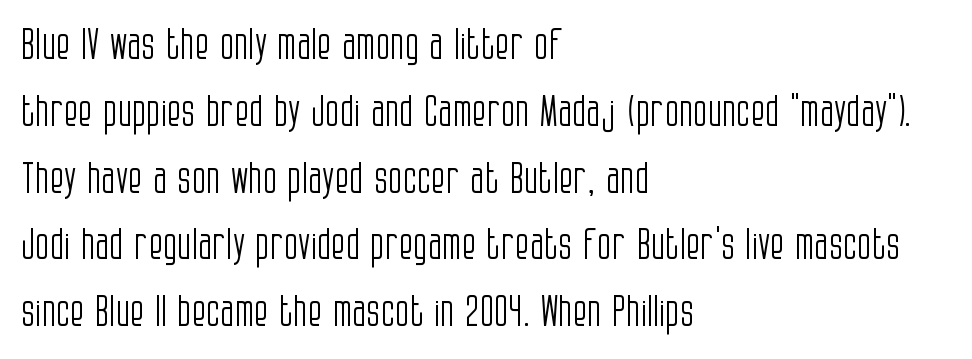
{"serif": "no", "italic": "no", "bold": "no", "weight": "light", "width": "condensed", "stroke_contrast": "low", "x_height": "large", "monospaced": "no", "underline": "no", "align": "left", "line_spacing": "normal", "line_spacing_ratio": 1.59, "letter_spacing": "normal", "letter_spacing_em": 0.0, "glyph_px": 42}
